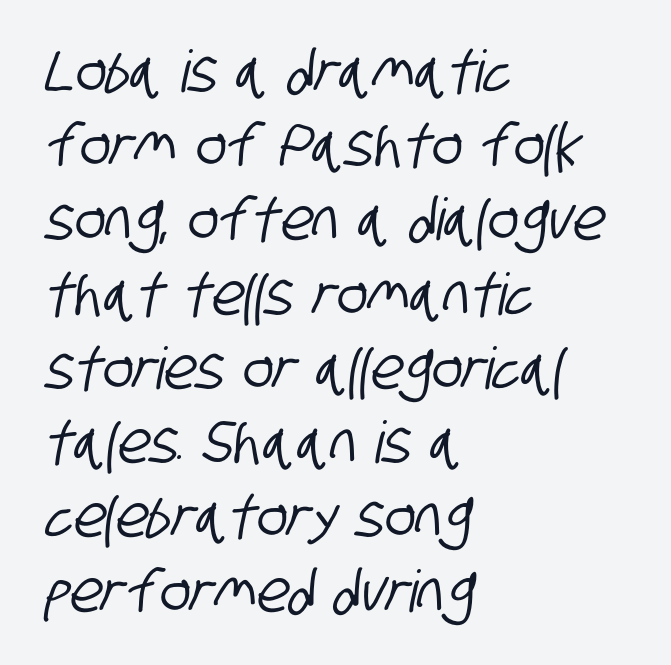
The image shows 58 px condensed sans-serif type; set left-aligned, normal line spacing (1.28x), normal letter spacing, not underlined; low stroke contrast and a large x-height.
